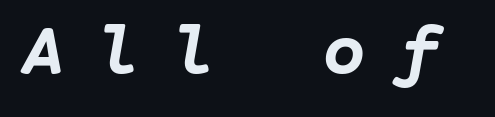
Q: Is the text bold? A: Yes.
Q: Is the text italic (slanted)? A: Yes, it leans right by about 10 degrees.
Q: Is the text underlined? A: No.
Q: Is the spacing between letters normal or unusually wide? A: Unusually wide.
Q: Width (condensed, normal, or wide)? A: Normal.
Q: Stroke contrast? A: Low.
Q: x-height? A: Large.
